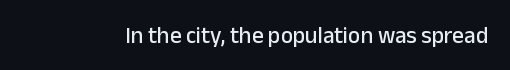
Q: Is the text italic (slanted)? A: No, it is upright.
Q: Is the text underlined? A: No.
Q: Is the spacing between letters normal or unusually wide? A: Normal.
